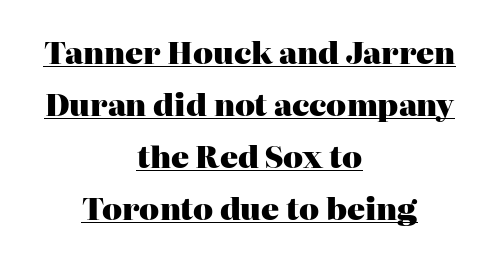
The image shows 30 px heavy serif type, upright; set centered, line spacing 1.73x, normal letter spacing, underlined; high stroke contrast and a medium x-height.
